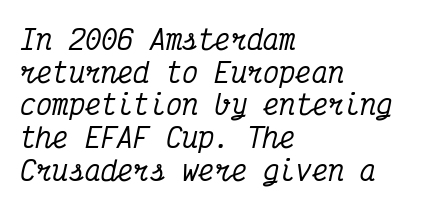
Q: Is the text italic (slanted)? A: Yes, it leans right by about 12 degrees.
Q: Is the text underlined? A: No.
Q: How is the paragraph aligned? A: Left-aligned.
Q: Is the spacing between letters normal or unusually wide? A: Normal.
